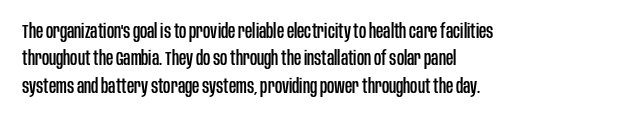
The image shows 20 px text type, upright; set left-aligned, normal line spacing (1.37x), normal letter spacing, not underlined.
